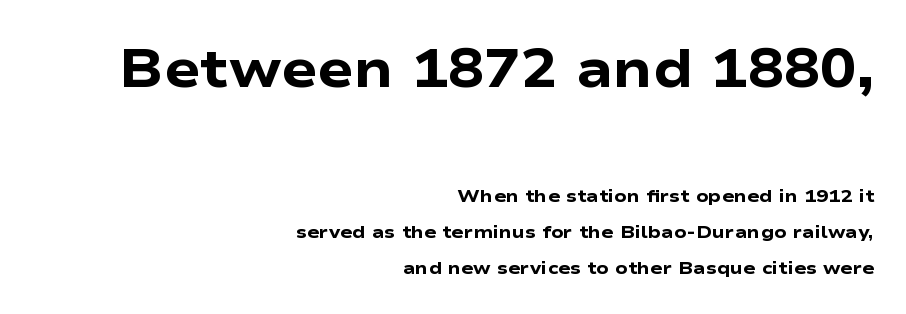
The image shows 54 px heavy, wide sans-serif type, upright; set right-aligned, loose line spacing (2.0x), normal letter spacing, not underlined; the first (top) block is 3.0x larger; low stroke contrast and a medium x-height.
